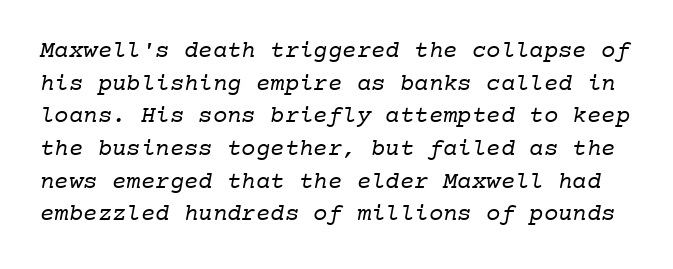
The image shows 24 px text type; set normal line spacing (1.36x), normal letter spacing, not underlined.
